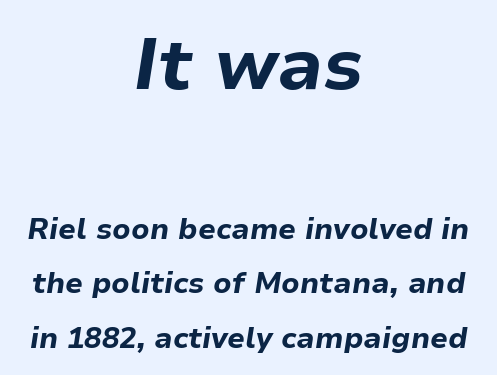
Every row of glyphs is offset so its center matches the block's center. A clean baseline with only descenders dipping below it. These lines are rendered in a variable-pitch font. Two sizes are in play, and the larger belongs to the first block. Posture: slanted. The rendering uses a bold face; every stroke is thick and dark.
